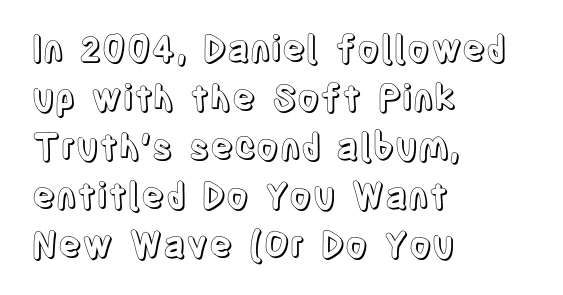
Q: Is the text italic (slanted)? A: No, it is upright.
Q: Is the text underlined? A: No.
Q: How is the paragraph aligned? A: Left-aligned.
Q: Is the spacing between letters normal or unusually wide? A: Normal.
Q: Is the spacing between lines tight, normal or loose? A: Normal.
Q: Width (condensed, normal, or wide)? A: Condensed.
Q: x-height? A: Large.
Q: Monospaced? A: No.
